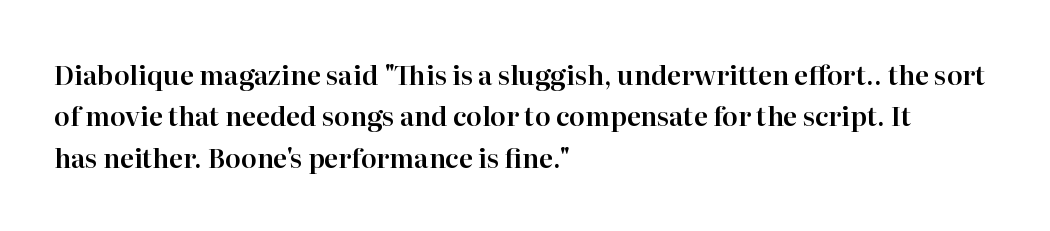
Honestly, there is no underline to notice here at all. Nothing unusual about the tracking: characters are spaced as the font intends. These lines stack with their left ends in a neat column. Posture: vertical. Normally led — the rows are evenly, conventionally spaced.
